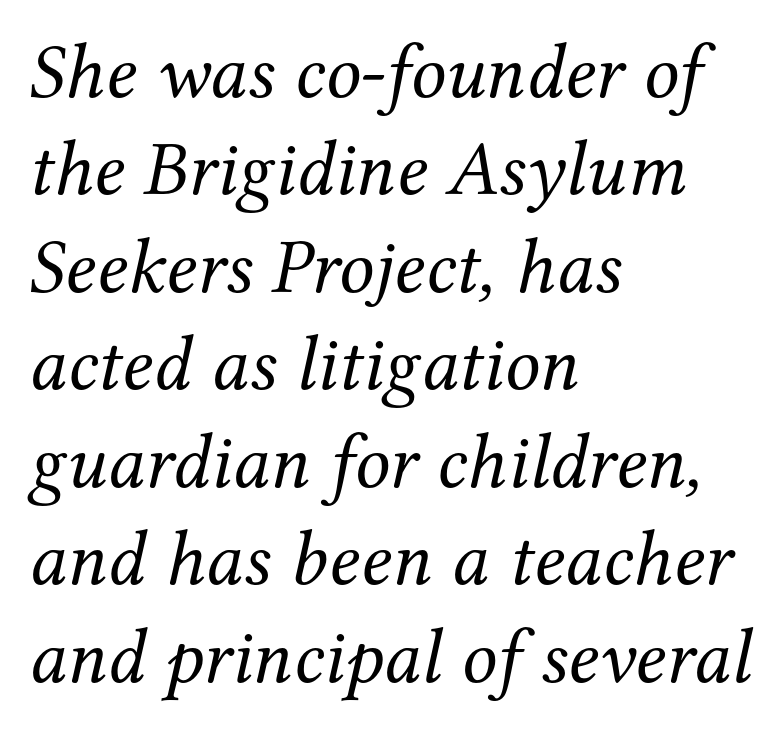
{"serif": "yes", "italic": "yes", "lean": "right", "slant_degrees": 12, "bold": "no", "weight": "regular", "width": "normal", "stroke_contrast": "medium", "x_height": "medium", "monospaced": "no", "underline": "no", "align": "left", "line_spacing": "normal", "line_spacing_ratio": 1.25, "letter_spacing": "normal", "letter_spacing_em": 0.0, "glyph_px": 78}
